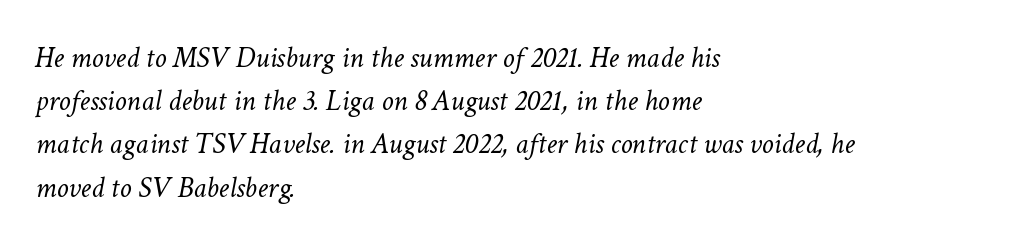
Q: Is the text bold? A: No.
Q: Is the text italic (slanted)? A: Yes, it leans right by about 11 degrees.
Q: Is the text underlined? A: No.
Q: How is the paragraph aligned? A: Left-aligned.
Q: Is the spacing between letters normal or unusually wide? A: Normal.
Q: Is the spacing between lines tight, normal or loose? A: Normal.
Q: Width (condensed, normal, or wide)? A: Normal.
Q: Stroke contrast? A: Low.
Q: x-height? A: Medium.
Q: Monospaced? A: No.
